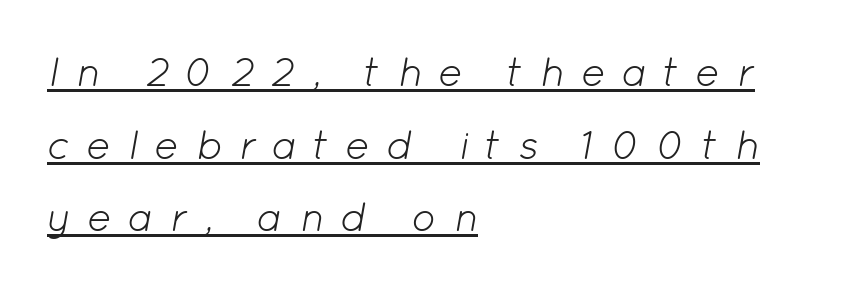
Q: Is the text bold? A: No.
Q: Is the text italic (slanted)? A: Yes, it leans right by about 12 degrees.
Q: Is the text underlined? A: Yes.
Q: How is the paragraph aligned? A: Left-aligned.
Q: Is the spacing between letters normal or unusually wide? A: Unusually wide.
Q: Width (condensed, normal, or wide)? A: Normal.
Q: Stroke contrast? A: Low.
Q: x-height? A: Medium.
Q: Monospaced? A: No.
